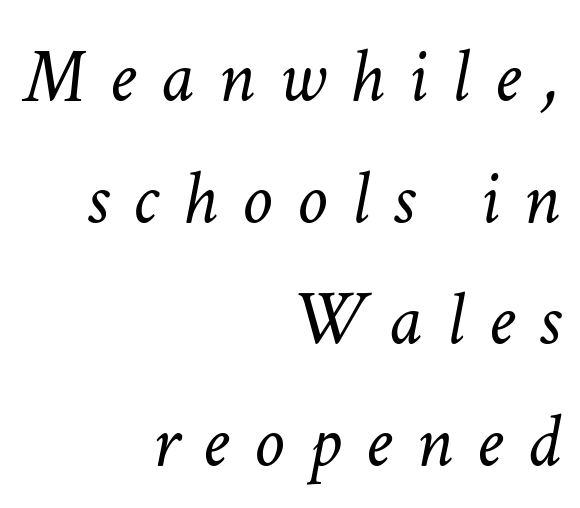
This sample has the flowing, uneven cadence of proportional lettering. The strokes are not fattened; the text isn't bold. Honestly, there is no underline to notice here at all. The rendering applies a slant to the glyphs.
